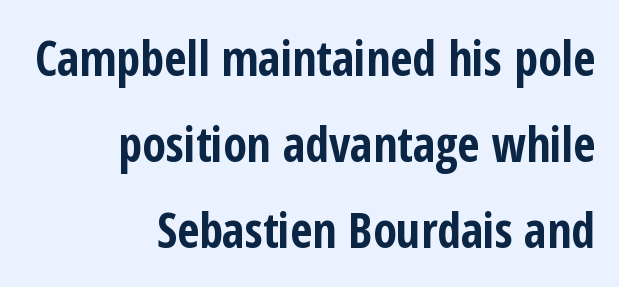
The image shows 48 px bold, condensed sans-serif type, upright; set right-aligned, line spacing 1.79x, normal letter spacing, not underlined; low stroke contrast and a medium x-height.
